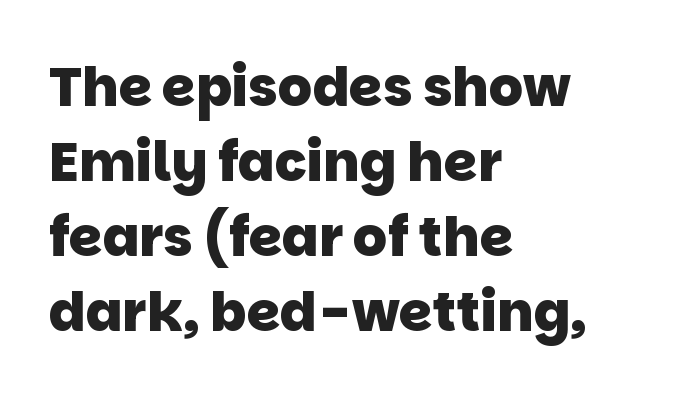
Q: Is the text bold? A: Yes.
Q: Is the typeface a serif or a sans-serif typeface? A: Sans-serif.
Q: Is the text underlined? A: No.
Q: How is the paragraph aligned? A: Left-aligned.
Q: Is the spacing between letters normal or unusually wide? A: Normal.
Q: Is the spacing between lines tight, normal or loose? A: Normal.
Q: Width (condensed, normal, or wide)? A: Normal.
Q: Stroke contrast? A: Low.
Q: x-height? A: Large.
Q: Monospaced? A: No.
